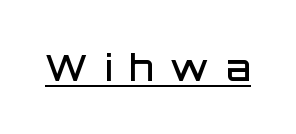
The font is running at a semibold setting, under full bold. Proportional: the letters do not fall into vertical columns. To sum up the face: it is a sans, with no serifs. This is the regular roman posture of the typeface. Honestly, the underline is the first thing you notice here.
